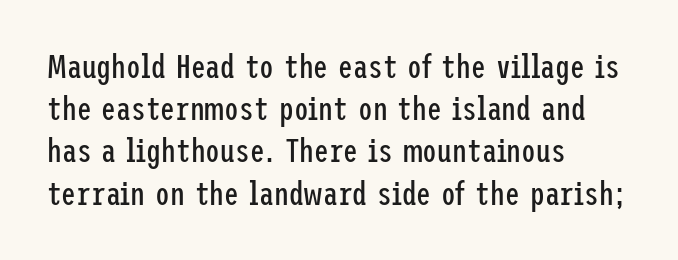
The image shows 33 px regular-weight, condensed sans-serif type, upright; set left-aligned, normal line spacing (1.28x), normal letter spacing, not underlined; low stroke contrast and a medium x-height.
